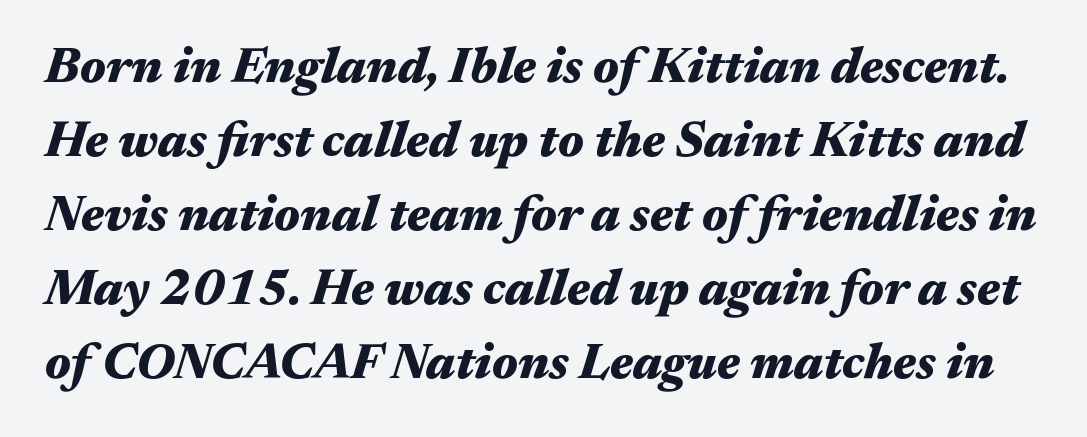
The image shows 50 px heavy, wide type, italic (leaning right); set normal line spacing (1.48x), normal letter spacing, not underlined; medium stroke contrast and a medium x-height.
